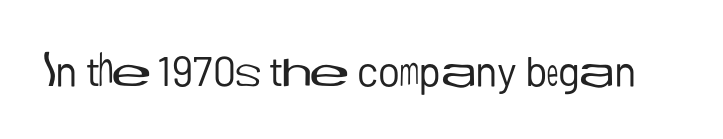
Q: Is the text bold? A: No.
Q: Is the text italic (slanted)? A: No, it is upright.
Q: Is the typeface a serif or a sans-serif typeface? A: Sans-serif.
Q: Is the text underlined? A: No.
Q: Is the spacing between letters normal or unusually wide? A: Normal.
Q: Width (condensed, normal, or wide)? A: Normal.
Q: Stroke contrast? A: Low.
Q: x-height? A: Medium.
Q: Monospaced? A: No.
